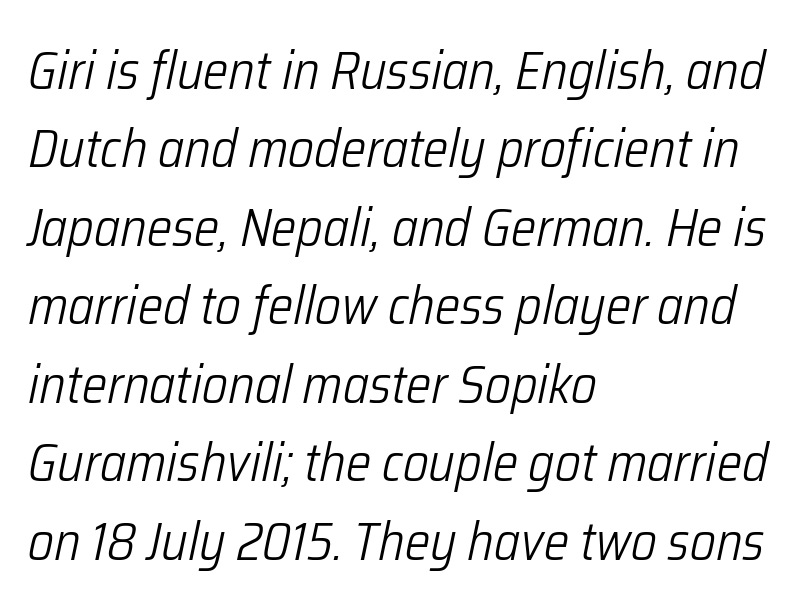
Q: Is the text bold? A: No.
Q: Is the text italic (slanted)? A: Yes, it leans right by about 12 degrees.
Q: Is the text underlined? A: No.
Q: How is the paragraph aligned? A: Left-aligned.
Q: Is the spacing between letters normal or unusually wide? A: Normal.
Q: Is the spacing between lines tight, normal or loose? A: Normal.
Q: Width (condensed, normal, or wide)? A: Condensed.
Q: Stroke contrast? A: Low.
Q: x-height? A: Medium.
Q: Monospaced? A: No.
